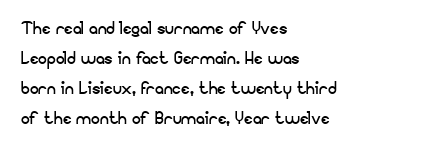
The letterforms sit shoulder to shoulder at normal distance. The space directly below the letters is spotless. Counters stay open thanks to moderate or lighter strokes. The vertical gap from one line to the next is medium. Ascenders rise straight up at ninety degrees. The ragged edge is on the right, which tells us the setting is flush left.
